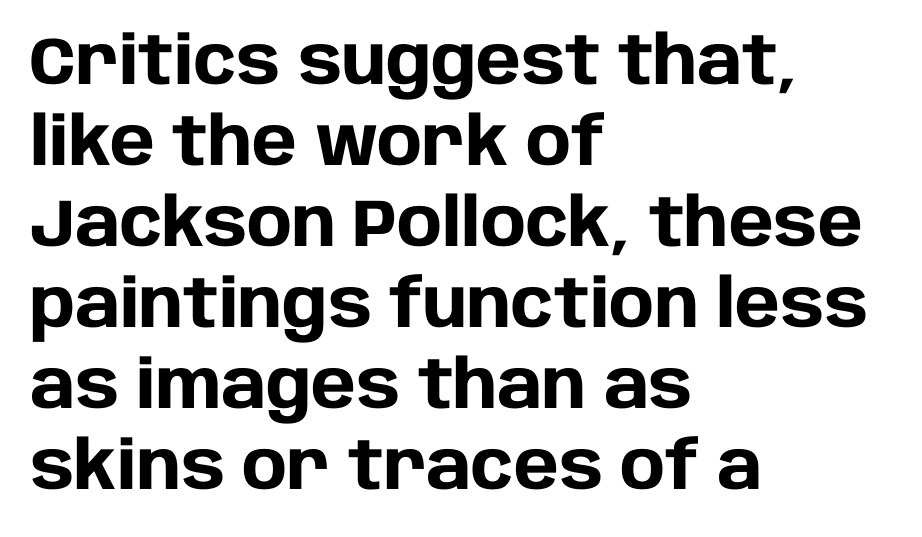
This is the regular roman posture of the typeface. Clear beneath every line of the passage. What stands out about the letter spacing? Nothing — it is the standard amount. This sample has the flowing, uneven cadence of proportional lettering. A typesetter would label this face a sans. Bold? Absolutely — the strokes are thick and heavy.
